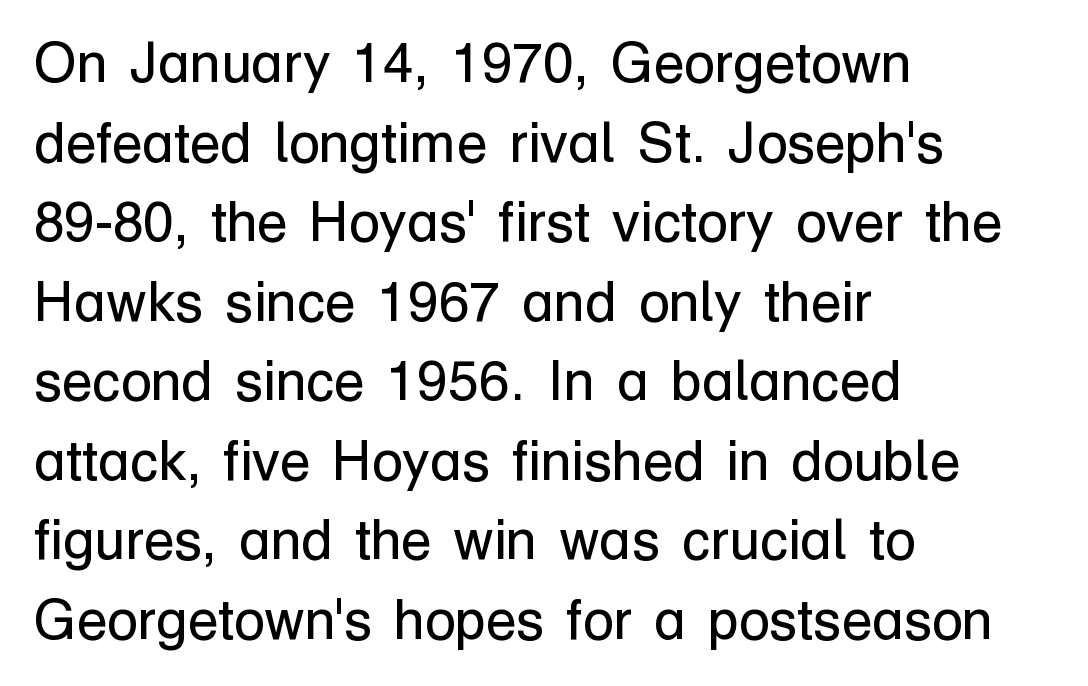
The image shows 56 px regular-weight sans-serif type, upright; set left-aligned, normal line spacing (1.42x), normal letter spacing, not underlined; low stroke contrast and a medium x-height.
